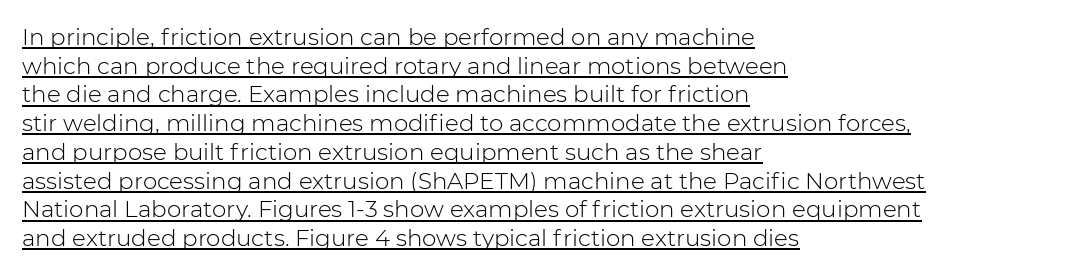
Q: Is the text bold? A: No.
Q: Is the text italic (slanted)? A: No, it is upright.
Q: Is the text underlined? A: Yes.
Q: How is the paragraph aligned? A: Left-aligned.
Q: Is the spacing between letters normal or unusually wide? A: Normal.
Q: Is the spacing between lines tight, normal or loose? A: Normal.
